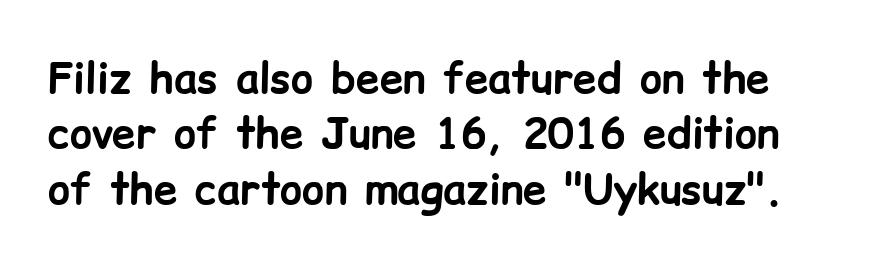
In terms of letterform style, serifs are entirely absent. Students, observe: this is what conventionally led text looks like. The foot of each line stays bare and open. Spacing verdict: proportional, widths tailored to each character. The strokes are fattened all the way to bold.
